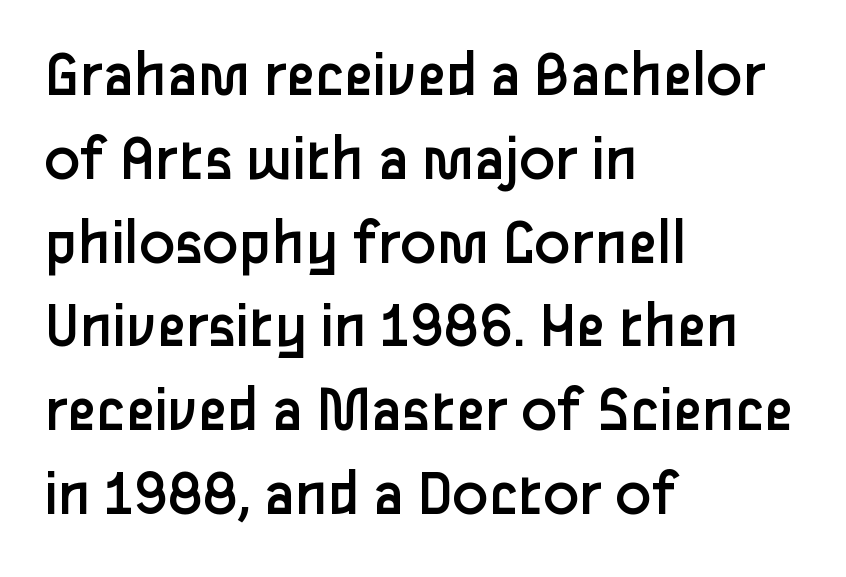
{"serif": "no", "italic": "no", "bold": "no", "weight": "regular", "width": "normal", "stroke_contrast": "low", "x_height": "medium", "monospaced": "no", "underline": "no", "align": "left", "line_spacing": "normal", "line_spacing_ratio": 1.27, "letter_spacing": "normal", "letter_spacing_em": 0.0, "glyph_px": 66}
